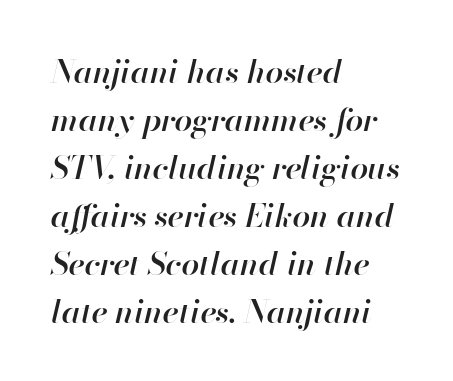
Check the space under the baseline: it is left empty. Varying glyph widths throughout — classic text-font behaviour. Interline gaps are of average width in this sample. Look at the stroke-to-counter ratio: somewhat heavy, a semibold. Left-aligned paragraph, ragged on the right. Looking at the ascenders, they clearly lean.
